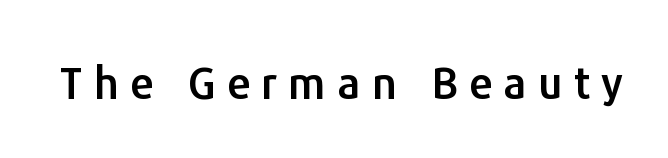
The image shows 43 px sans-serif type, upright; set unusually wide letter spacing (+0.26 em), not underlined; low stroke contrast and a medium x-height.
